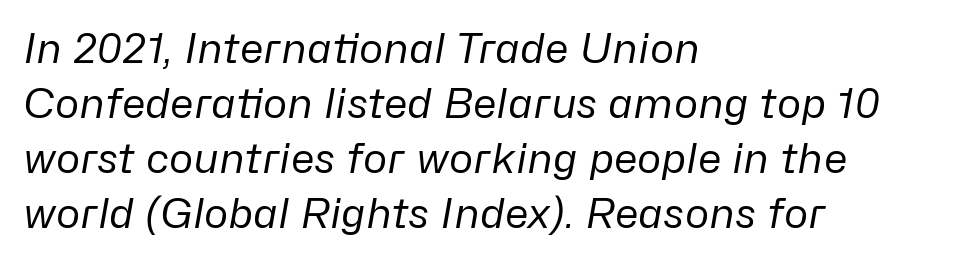
Q: Is the text bold? A: No.
Q: Is the text italic (slanted)? A: Yes, it leans right by about 10 degrees.
Q: Is the text underlined? A: No.
Q: How is the paragraph aligned? A: Left-aligned.
Q: Is the spacing between letters normal or unusually wide? A: Normal.
Q: Is the spacing between lines tight, normal or loose? A: Normal.
Q: Width (condensed, normal, or wide)? A: Normal.
Q: Stroke contrast? A: Low.
Q: x-height? A: Medium.
Q: Monospaced? A: No.
